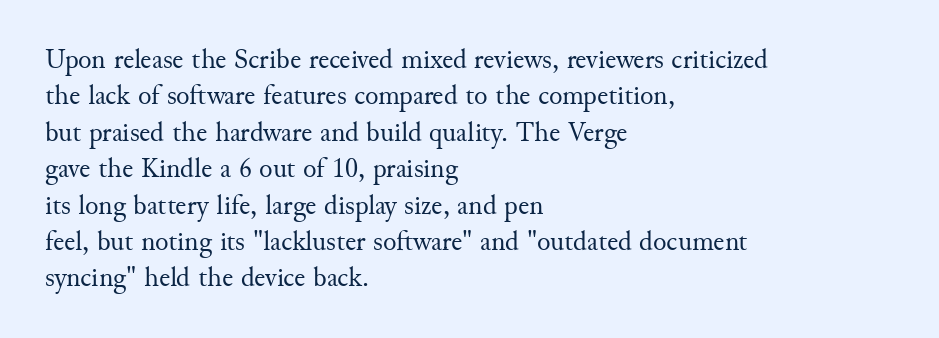
Q: Is the text bold? A: No.
Q: Is the text italic (slanted)? A: No, it is upright.
Q: Is the typeface a serif or a sans-serif typeface? A: Serif.
Q: Is the text underlined? A: No.
Q: How is the paragraph aligned? A: Left-aligned.
Q: Is the spacing between letters normal or unusually wide? A: Normal.
Q: Is the spacing between lines tight, normal or loose? A: Normal.
Q: Width (condensed, normal, or wide)? A: Normal.
Q: Stroke contrast? A: Medium.
Q: x-height? A: Small.
Q: Monospaced? A: No.
